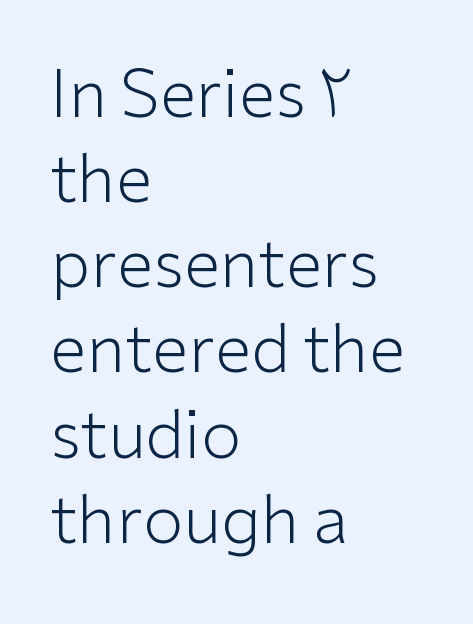
The image shows 66 px light sans-serif type, upright; set left-aligned, normal line spacing (1.29x), normal letter spacing, not underlined; low stroke contrast and a medium x-height.
